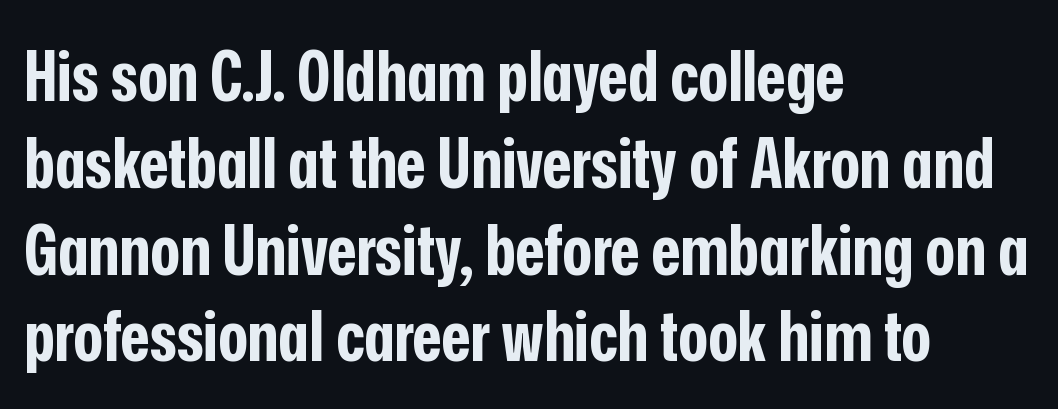
{"serif": "no", "italic": "no", "bold": "yes", "weight": "bold", "width": "condensed", "stroke_contrast": "low", "x_height": "medium", "monospaced": "no", "underline": "no", "align": "left", "line_spacing_ratio": 1.24, "letter_spacing": "normal", "letter_spacing_em": 0.0, "glyph_px": 70}
